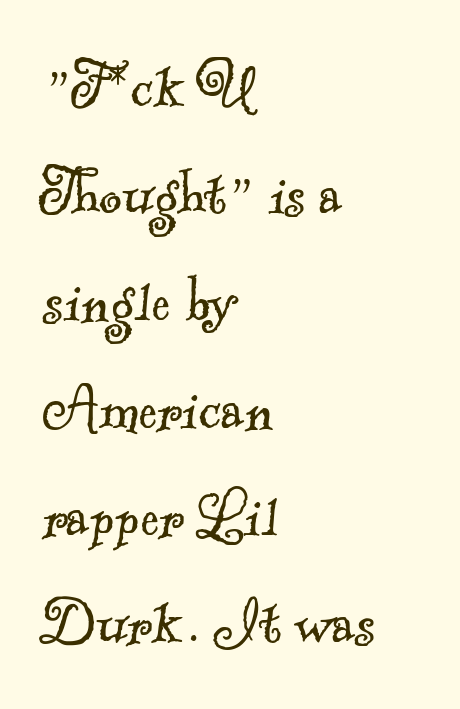
Descenders are the only things crossing below the line. Where is the straight margin? On the left. Does the leading feel generous? No, just average. To sum up the face: it has serifs.
